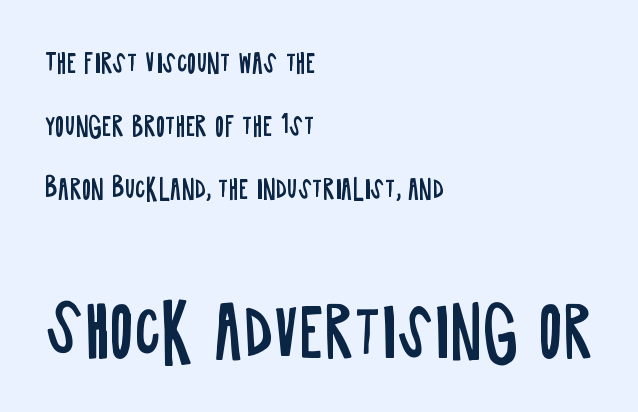
The image shows 66 px regular-weight, condensed sans-serif type, upright; set left-aligned, loose line spacing (2.42x), normal letter spacing, not underlined; the second (bottom) block is 2.54x larger; low stroke contrast and a large x-height.
